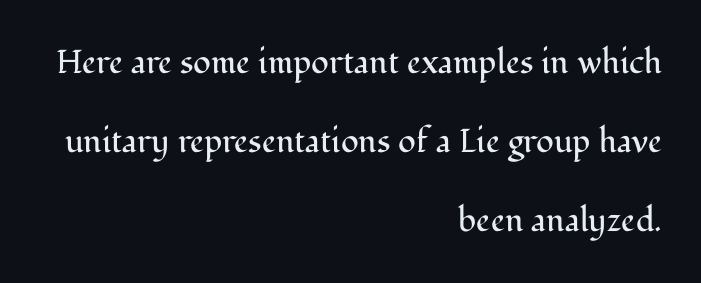
Ordinary non-slanted type is in use. A serif font was chosen for this passage. Weight: in the light-to-regular range. Reading down the column, the eye jumps a long way to each next line. Varying glyph widths throughout — classic text-font behaviour.
